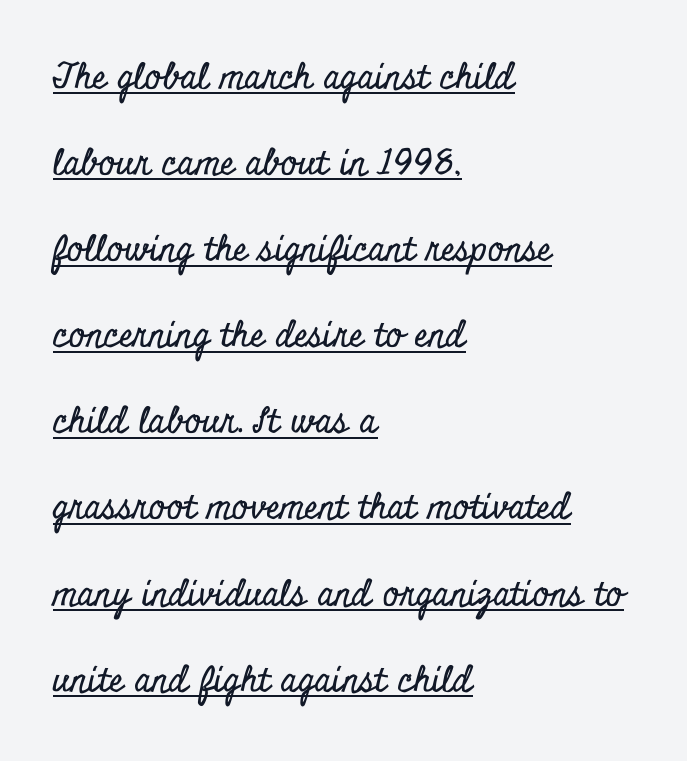
In designer terms, the underline attribute is active on this setting. Loosely led — the rows are spread out. The typeface chosen for these lines features serifs. The ragged edge is on the right, which tells us the setting is flush left.
